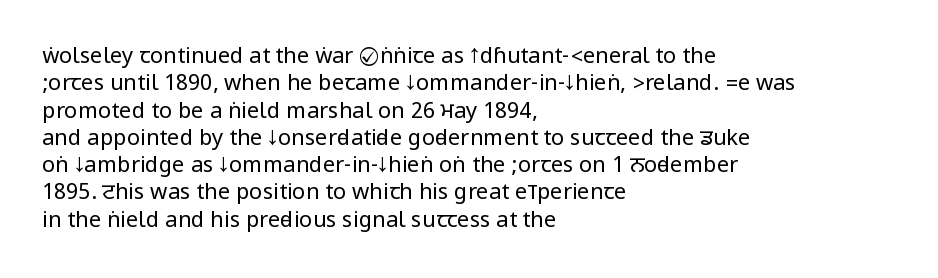
{"italic": "no", "bold": "no", "underline": "no", "align": "left", "line_spacing_ratio": 1.24, "letter_spacing": "normal", "letter_spacing_em": 0.0, "glyph_px": 22}
